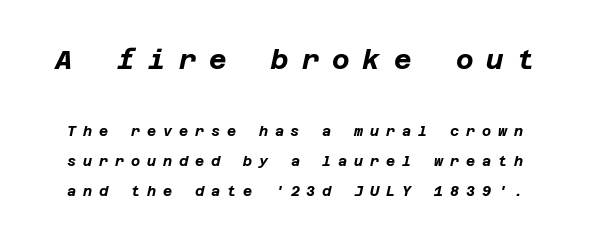
Q: Is the text bold? A: Yes.
Q: Is the text italic (slanted)? A: Yes, it leans right by about 12 degrees.
Q: Is the text underlined? A: No.
Q: Is the spacing between letters normal or unusually wide? A: Unusually wide.
Q: Is the spacing between lines tight, normal or loose? A: Loose.
Q: Which block of text is set in a larger size, the first (top) or the second (bottom)? A: The first (top) one.
